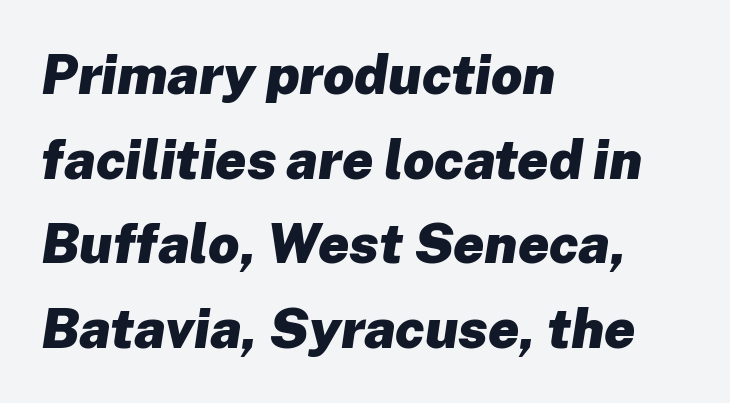
Check under the words: just untouched page. Weight check: bold — yes, fully. Think of a printed novel: that variable character pitch is what you see here. Leading matches the norm, producing a regular column. All the whitespace from short lines collects on the right.
